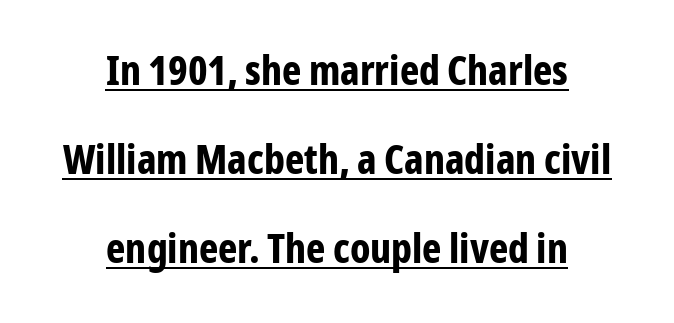
Q: Is the text bold? A: Yes.
Q: Is the text italic (slanted)? A: No, it is upright.
Q: Is the typeface a serif or a sans-serif typeface? A: Sans-serif.
Q: Is the text underlined? A: Yes.
Q: How is the paragraph aligned? A: Centered.
Q: Is the spacing between letters normal or unusually wide? A: Normal.
Q: Is the spacing between lines tight, normal or loose? A: Loose.
Q: Width (condensed, normal, or wide)? A: Condensed.
Q: Stroke contrast? A: Low.
Q: x-height? A: Medium.
Q: Monospaced? A: No.
